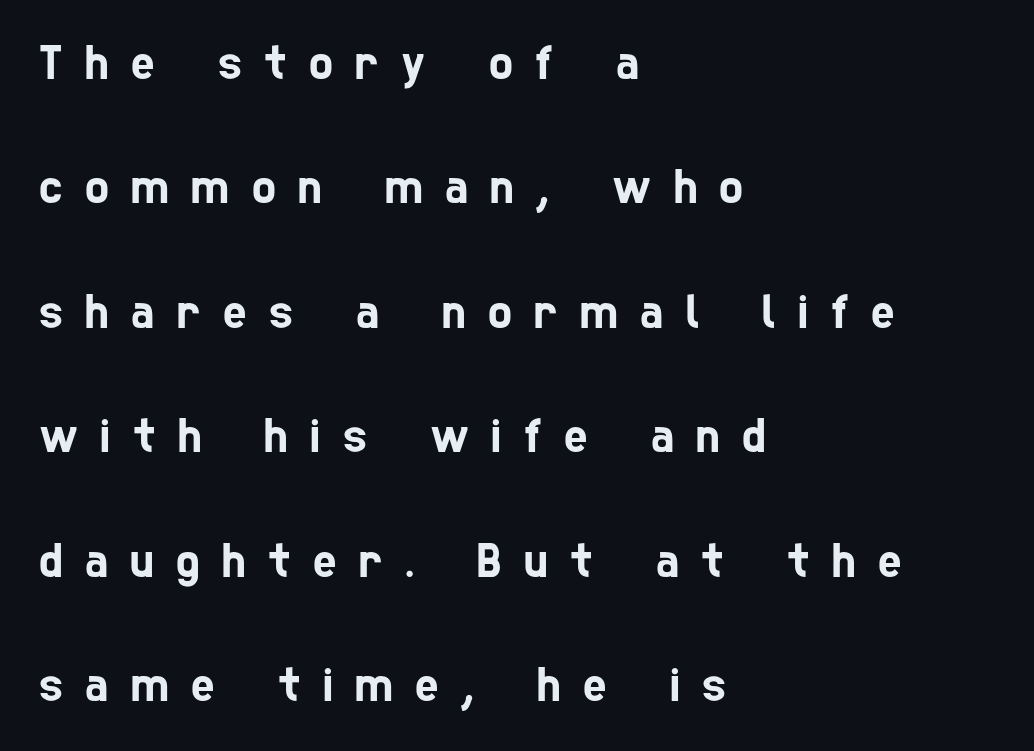
Q: Is the typeface a serif or a sans-serif typeface? A: Sans-serif.
Q: Is the text underlined? A: No.
Q: How is the paragraph aligned? A: Left-aligned.
Q: Is the spacing between letters normal or unusually wide? A: Unusually wide.
Q: Is the spacing between lines tight, normal or loose? A: Loose.
Q: Width (condensed, normal, or wide)? A: Condensed.
Q: Stroke contrast? A: Low.
Q: x-height? A: Medium.
Q: Monospaced? A: No.
